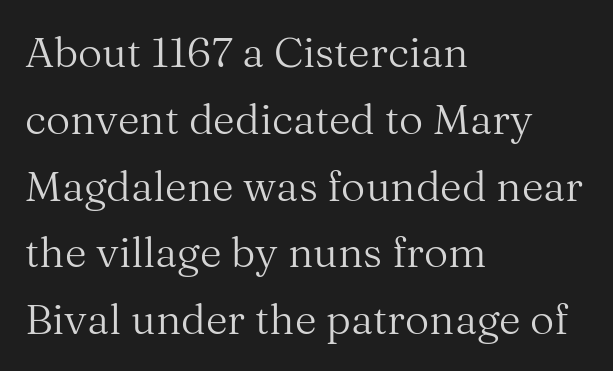
Q: Is the text bold? A: No.
Q: Is the text italic (slanted)? A: No, it is upright.
Q: Is the typeface a serif or a sans-serif typeface? A: Serif.
Q: Is the text underlined? A: No.
Q: How is the paragraph aligned? A: Left-aligned.
Q: Is the spacing between letters normal or unusually wide? A: Normal.
Q: Is the spacing between lines tight, normal or loose? A: Normal.
Q: Width (condensed, normal, or wide)? A: Normal.
Q: Stroke contrast? A: Medium.
Q: x-height? A: Medium.
Q: Monospaced? A: No.
